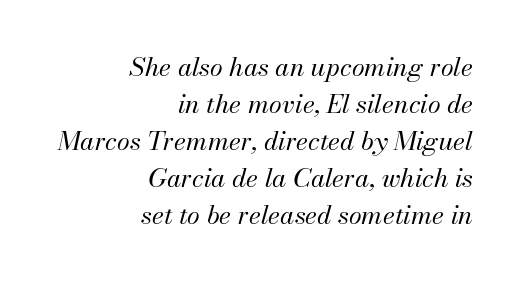
The image shows 26 px text type, italic (leaning right); set right-aligned, normal line spacing (1.42x), normal letter spacing, not underlined.
